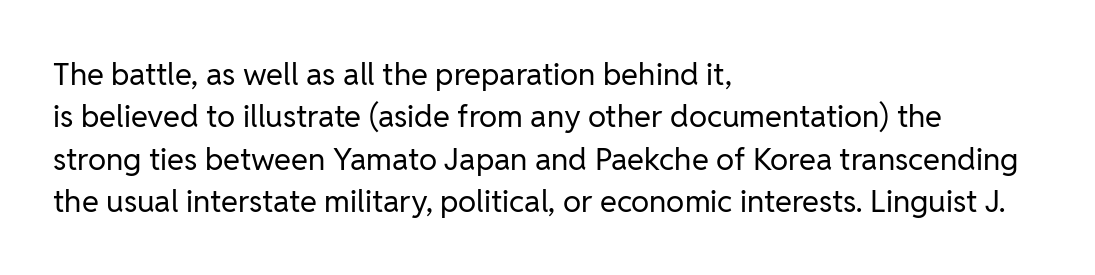
The image shows 31 px regular-weight sans-serif type, upright; set left-aligned, normal line spacing (1.37x), normal letter spacing, not underlined; low stroke contrast and a medium x-height.
